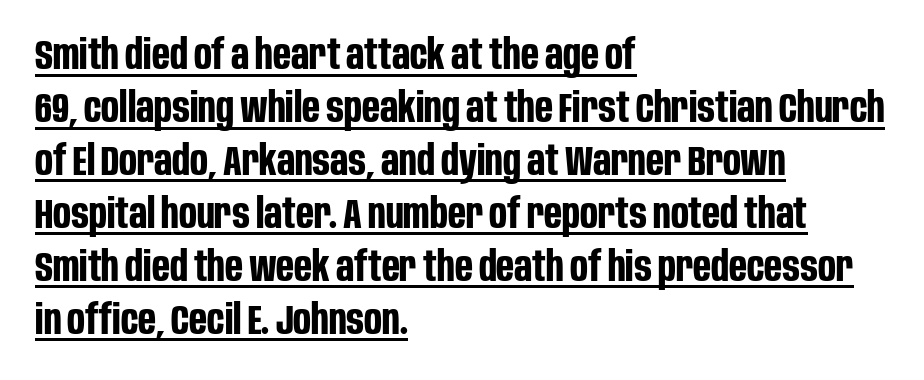
Q: Is the text bold? A: Yes.
Q: Is the text italic (slanted)? A: No, it is upright.
Q: Is the typeface a serif or a sans-serif typeface? A: Sans-serif.
Q: Is the text underlined? A: Yes.
Q: How is the paragraph aligned? A: Left-aligned.
Q: Is the spacing between letters normal or unusually wide? A: Normal.
Q: Is the spacing between lines tight, normal or loose? A: Normal.
Q: Width (condensed, normal, or wide)? A: Condensed.
Q: Stroke contrast? A: Low.
Q: x-height? A: Large.
Q: Monospaced? A: No.
